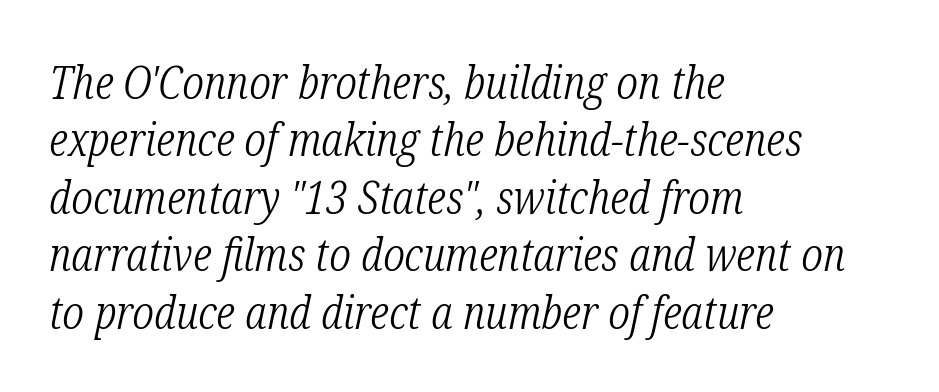
The image shows 46 px light, condensed serif type, italic (leaning right); set left-aligned, normal line spacing (1.25x), normal letter spacing, not underlined; low stroke contrast and a medium x-height.
